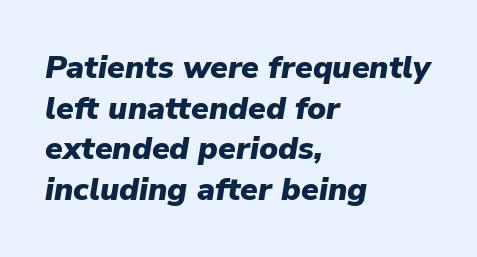
Q: Is the text bold? A: Yes.
Q: Is the text italic (slanted)? A: Yes, it leans right by about 9 degrees.
Q: Is the text underlined? A: No.
Q: How is the paragraph aligned? A: Left-aligned.
Q: Is the spacing between letters normal or unusually wide? A: Normal.
Q: Is the spacing between lines tight, normal or loose? A: Normal.
Q: Width (condensed, normal, or wide)? A: Normal.
Q: Stroke contrast? A: Low.
Q: x-height? A: Medium.
Q: Monospaced? A: No.
